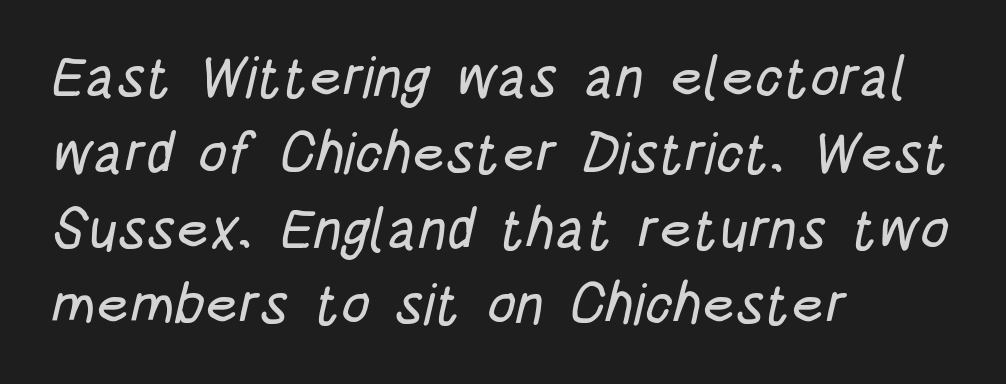
The image shows 57 px condensed sans-serif type; set left-aligned, normal line spacing (1.33x), normal letter spacing, not underlined; low stroke contrast and a large x-height.
